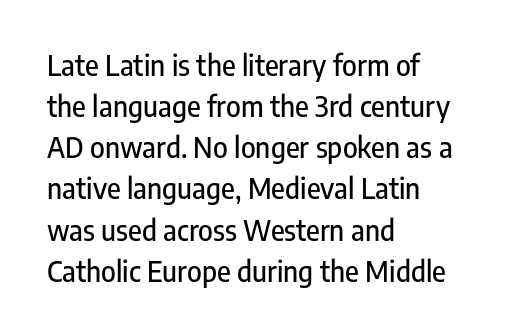
Nope, not italic — everything's standing straight. The letters sit at their default tracking, neither squeezed nor spread. Reading down the column, the eye jumps a familiar distance to each next line. This sample uses a sans-serif face.
